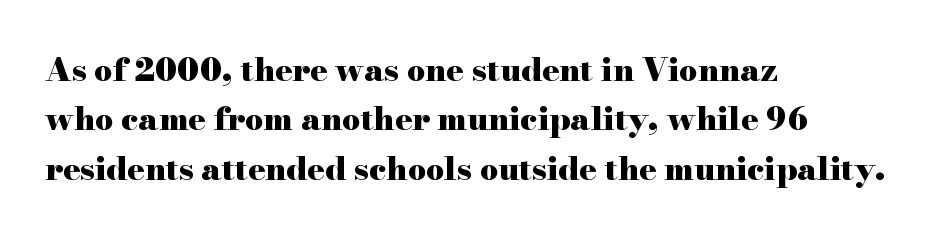
The image shows 32 px heavy, wide serif type, upright; set left-aligned, normal line spacing (1.54x), normal letter spacing, not underlined; high stroke contrast and a small x-height.
